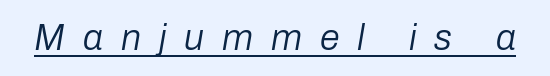
The image shows 36 px regular-weight type, italic (leaning right); set unusually wide letter spacing (+0.5 em), underlined; low stroke contrast and a medium x-height.
